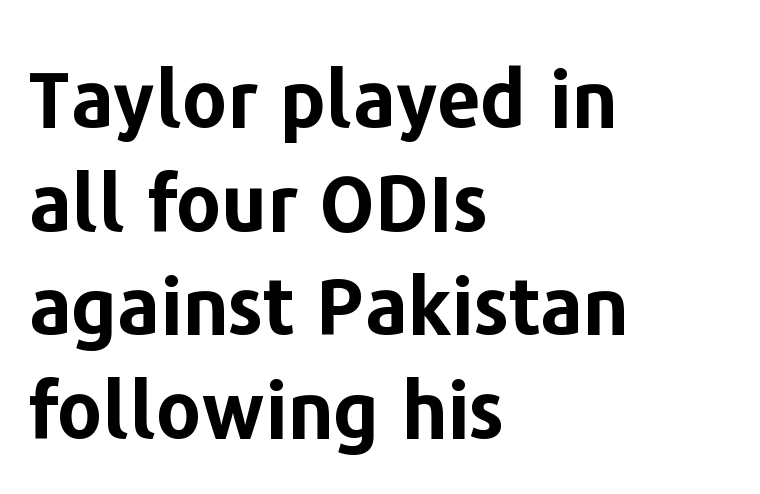
The rendering anchors every line to the left-hand side. No feet cap the strokes, marking this as sans-serif type. The passage shown is typed in a proportional face where columns would drift. Horizontal bands of white between lines are of average thickness.
